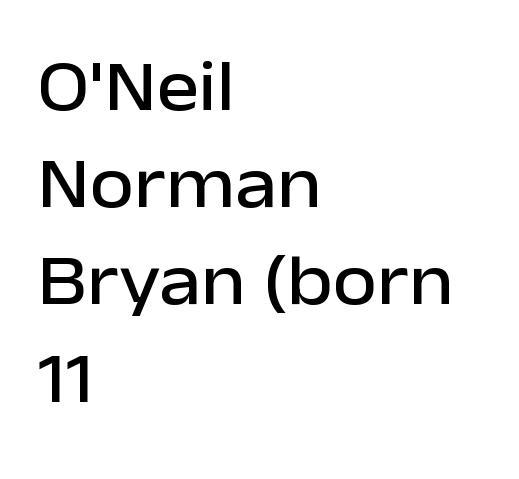
The image shows 72 px sans-serif type, upright; set left-aligned, normal line spacing (1.35x), normal letter spacing, not underlined; low stroke contrast and a medium x-height.
